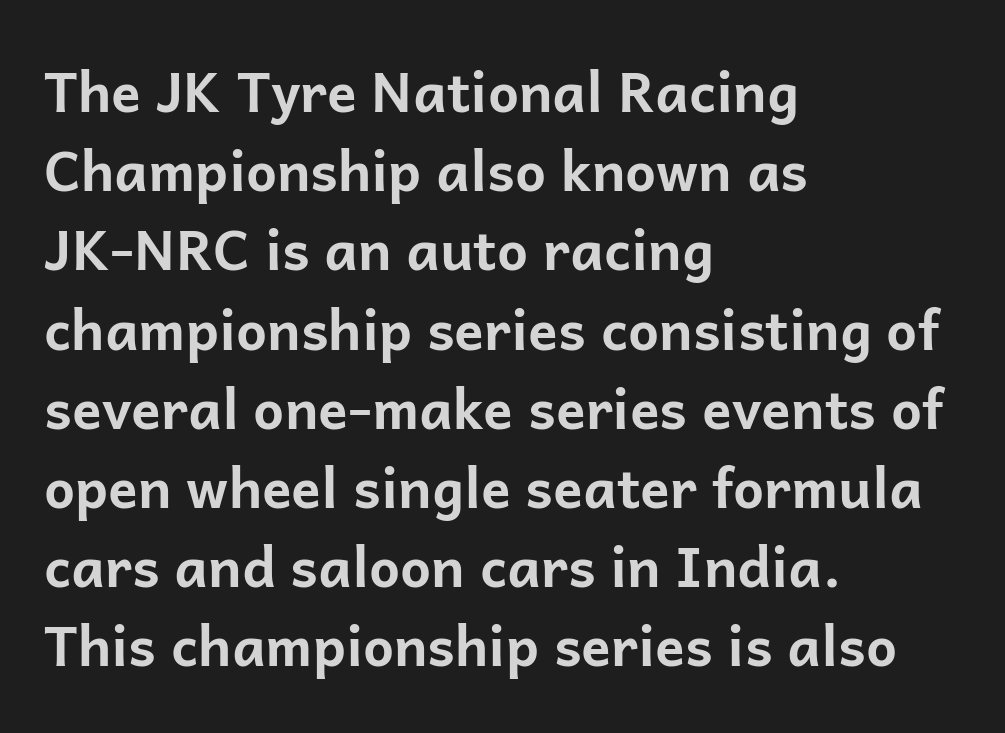
Summary of weight: heavy, a full bold. Honestly, the letter spacing is just normal — you wouldn't notice it. Has an underline been added? It has not. Casual observation: everything's shoved over to the left. A typesetter would call this proportional, since set widths differ per character.
